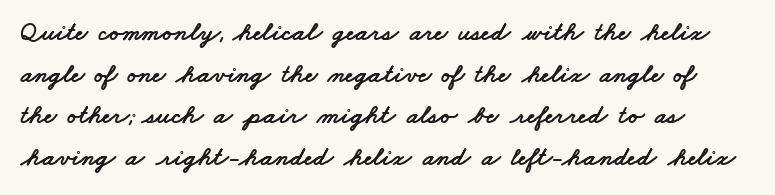
Each row of text sits above clean, open space. Caption: standard tracking, unaltered. What's the leading like? Ordinary, nothing unusual.
